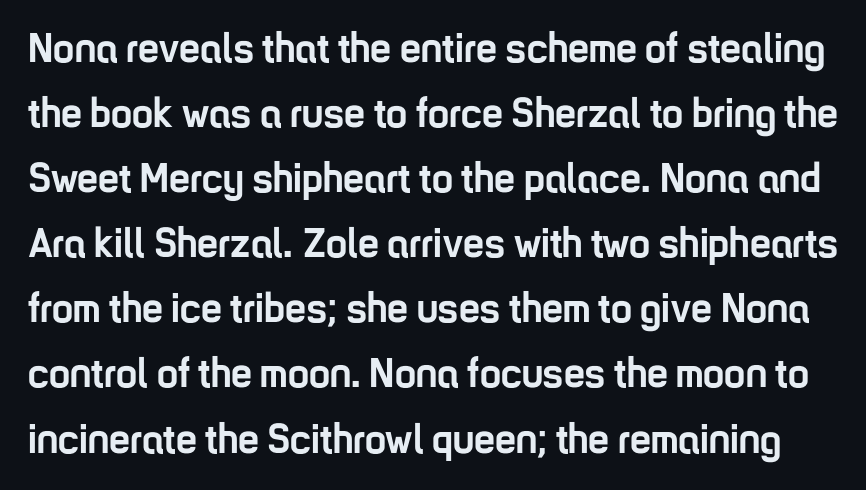
The image shows 42 px semibold, condensed sans-serif type, upright; set normal line spacing (1.55x), normal letter spacing, not underlined; low stroke contrast and a medium x-height.
